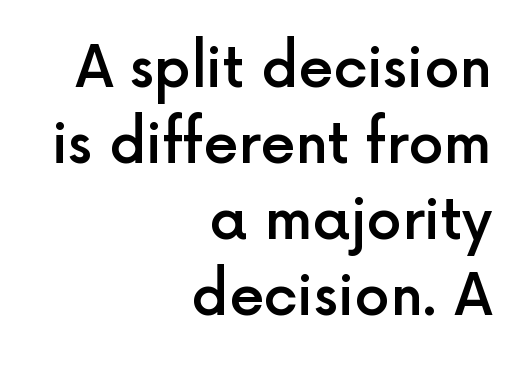
{"serif": "no", "italic": "no", "bold": "semi", "weight": "semibold", "width": "normal", "x_height": "medium", "monospaced": "no", "underline": "no", "align": "right", "line_spacing": "normal", "line_spacing_ratio": 1.36, "letter_spacing": "normal", "letter_spacing_em": 0.0, "glyph_px": 56}
